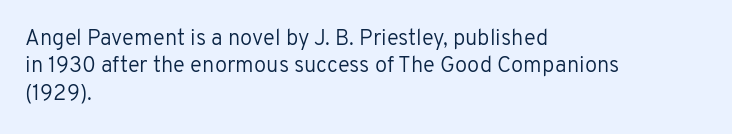
Counters stay open thanks to moderate or lighter strokes. All the whitespace from short lines collects on the right. Normally led — the rows are evenly, conventionally spaced. The glyphs are unaccompanied by any horizontal stroke below them.
